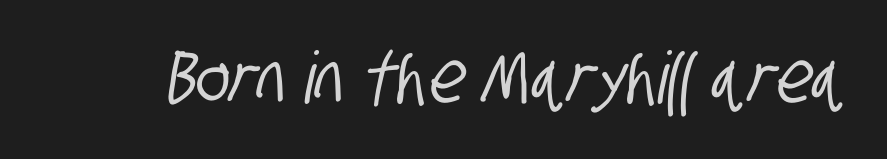
Check the space under the baseline: it is left empty. Typographically, this falls in the sans-serif category. Think of a printed novel: that variable character pitch is what you see here. There is no visible air inserted between adjacent glyphs.
